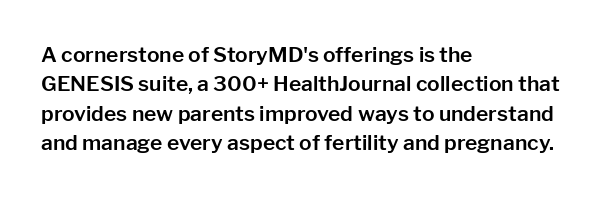
{"italic": "no", "underline": "no", "align": "left", "line_spacing": "normal", "line_spacing_ratio": 1.4, "letter_spacing": "normal", "letter_spacing_em": 0.0, "glyph_px": 21}
